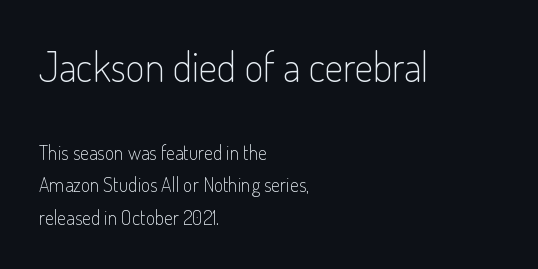
Descender tails drop into unmarked territory. Is this a fixed-width face? No — the glyphs have proportional, varying widths. Standard letterfit; no display-style spreading of the glyphs. Caption: face not bold, strokes unweighted. Typeset ragged right — the left edge is the straight one. The upper block of text is set noticeably larger than the block beneath it.
